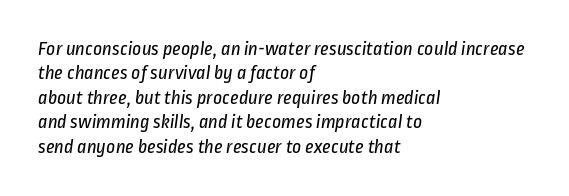
The image shows 20 px text type; set left-aligned, line spacing 1.22x, normal letter spacing, not underlined.
